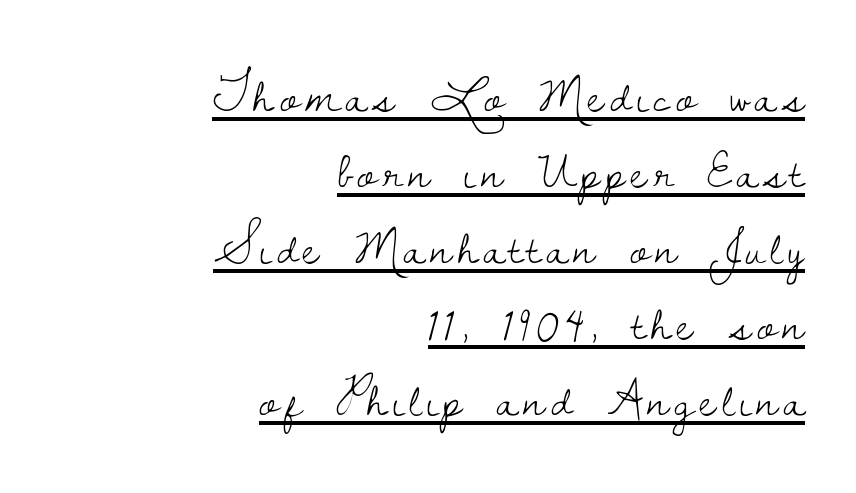
The image shows 52 px light serif type; set right-aligned, normal line spacing (1.46x), underlined; low stroke contrast and a small x-height.
